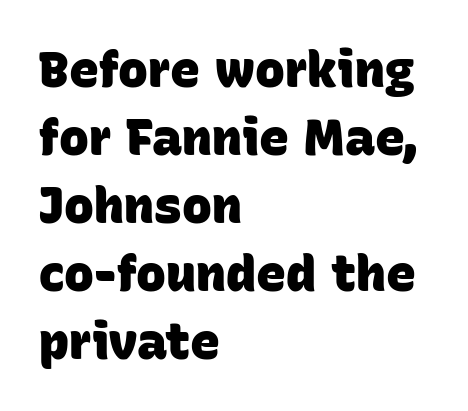
Caption: bold face, heavy strokes. Proportional: the letters do not fall into vertical columns. Inter-character spacing is left at the font's built-in metrics. A typesetter would call this leading conventional body-copy spacing. Descenders are the only things crossing below the line.
